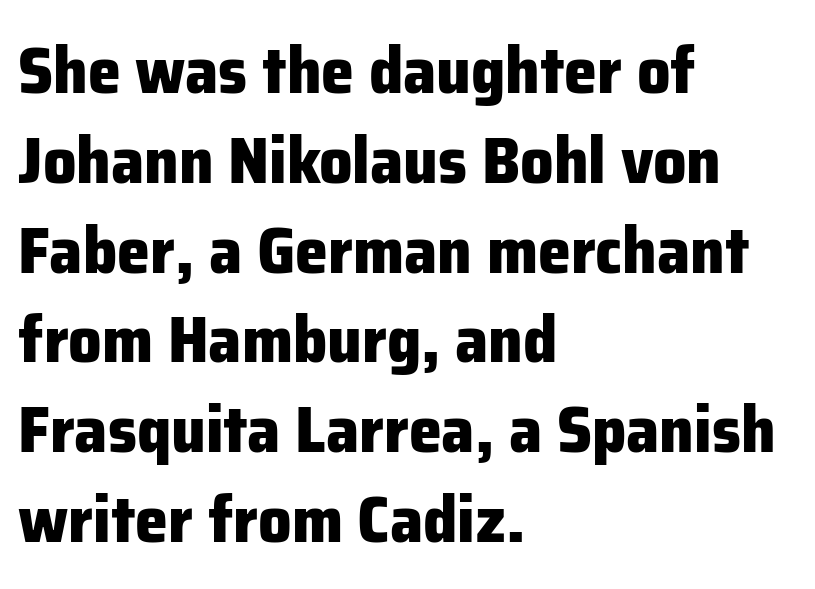
Q: Is the text bold? A: Yes.
Q: Is the text italic (slanted)? A: No, it is upright.
Q: Is the typeface a serif or a sans-serif typeface? A: Sans-serif.
Q: Is the text underlined? A: No.
Q: How is the paragraph aligned? A: Left-aligned.
Q: Is the spacing between letters normal or unusually wide? A: Normal.
Q: Is the spacing between lines tight, normal or loose? A: Normal.
Q: Width (condensed, normal, or wide)? A: Normal.
Q: Stroke contrast? A: Low.
Q: x-height? A: Medium.
Q: Monospaced? A: No.
